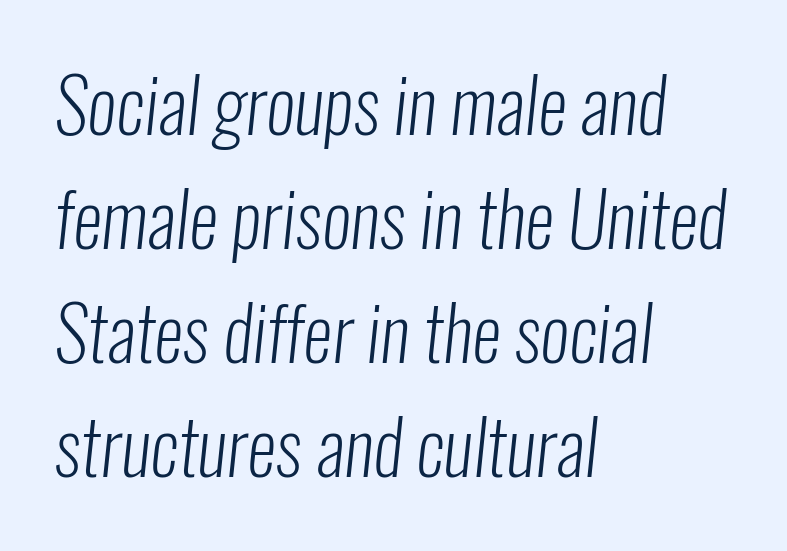
{"serif": "no", "bold": "no", "weight": "light", "width": "condensed", "stroke_contrast": "low", "x_height": "medium", "monospaced": "no", "underline": "no", "align": "left", "line_spacing": "normal", "line_spacing_ratio": 1.54, "letter_spacing": "normal", "letter_spacing_em": 0.0, "glyph_px": 74}
